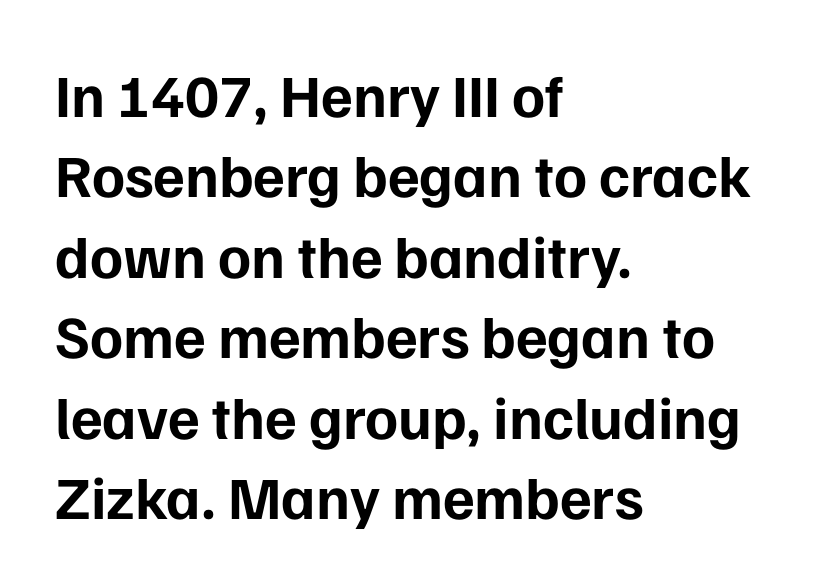
The image shows 60 px bold sans-serif type, upright; set left-aligned, normal line spacing (1.34x), normal letter spacing, not underlined; low stroke contrast and a medium x-height.
